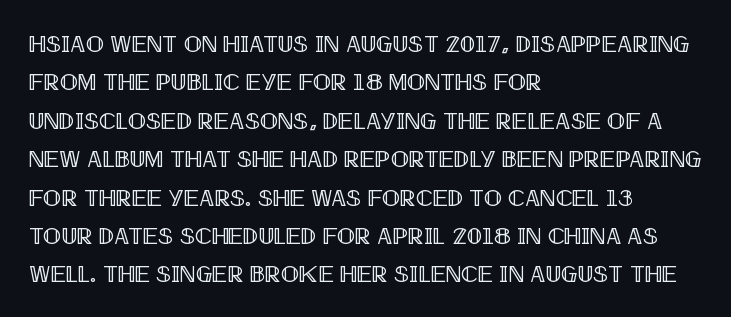
The image shows 24 px text type, upright; set left-aligned, normal line spacing (1.6x), normal letter spacing, not underlined.
